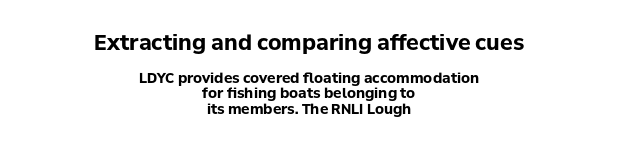
{"italic": "no", "bold": "yes", "underline": "no", "align": "center", "line_spacing": "tight", "line_spacing_ratio": 1.1, "letter_spacing": "normal", "letter_spacing_em": 0.0, "larger_block": "first", "size_ratio": 1.5, "glyph_px": 21}
